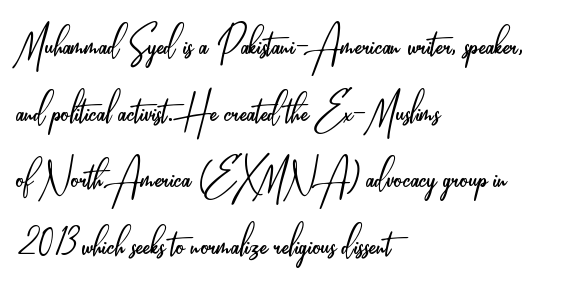
The image shows 52 px light, condensed sans-serif type; set left-aligned, normal line spacing (1.28x), normal letter spacing, not underlined; low stroke contrast and a small x-height.
